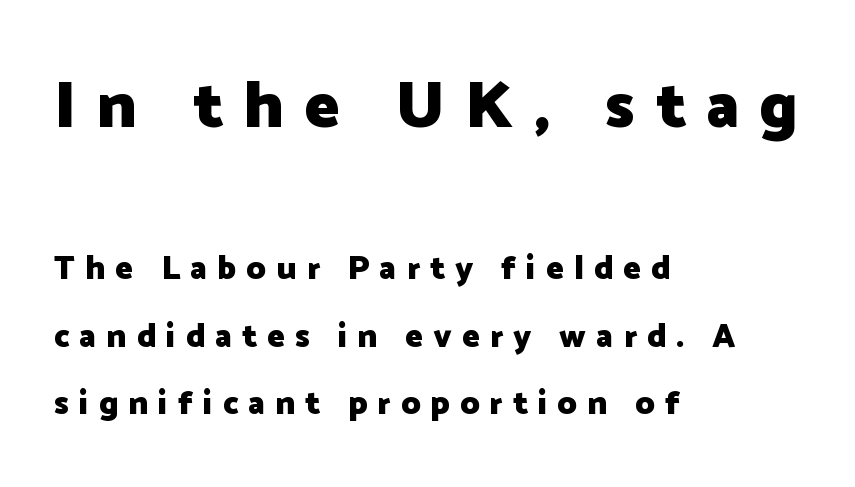
The strokes are fattened all the way to bold. The face used here is a sans, in the tradition of grotesques and geometrics. The face used here is rendered with a markedly widened letterfit. The ragged edge is on the right, which tells us the setting is flush left. Proportional: the letters do not fall into vertical columns. A roman cut, with each character standing at attention.
